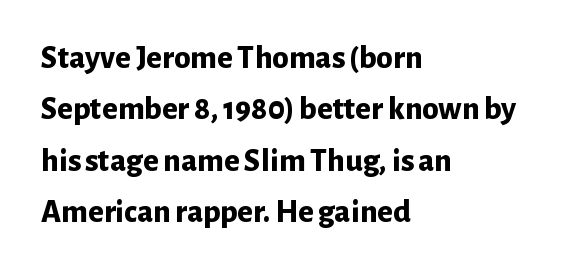
The specimen reads as upright at a glance. You can tell from the bare stems that sans-serif type was used. Successive baselines arrive at the customary interval. Words float on clear page, feet unadorned.
